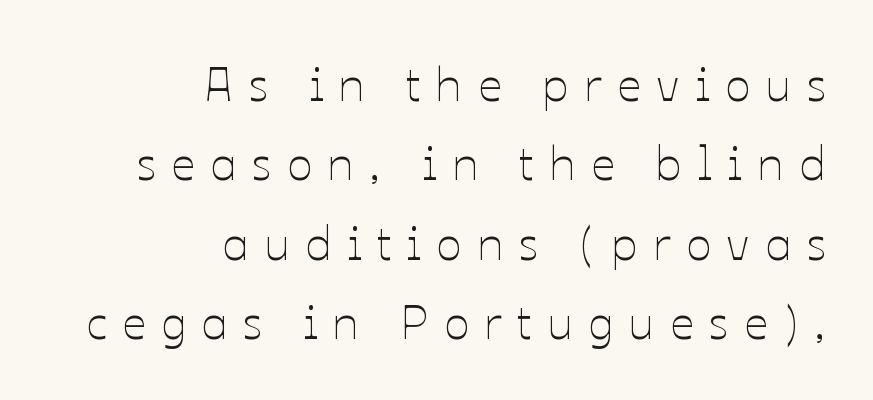
The image shows 47 px thin type, upright; set right-aligned, normal line spacing (1.69x), unusually wide letter spacing (+0.33 em), not underlined; low stroke contrast and a medium x-height.
